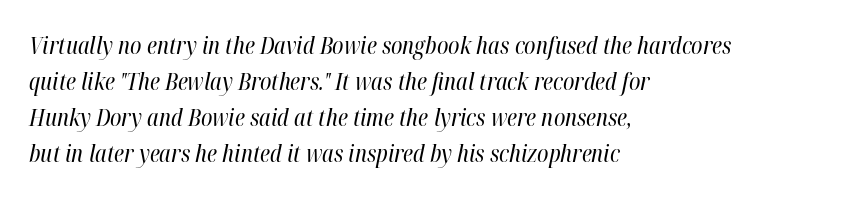
This rendering features lettering with no underline. The strokes carry an ordinary text weight at most. Does the lettering tilt? It does — this is italic. If you measured baseline to baseline, you'd find a middling distance. Reading down the block, your eye returns to a fixed left position each line.
